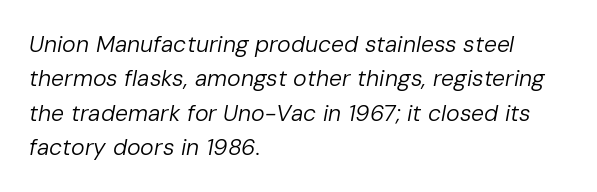
{"italic": "yes", "lean": "right", "slant_degrees": 10, "bold": "no", "underline": "no", "align": "left", "line_spacing": "normal", "line_spacing_ratio": 1.49, "letter_spacing": "normal", "letter_spacing_em": 0.0, "glyph_px": 23}
